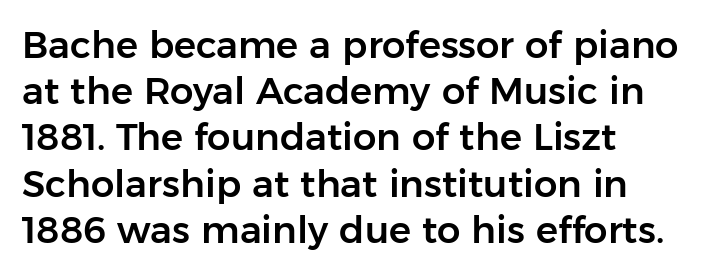
Each letter keeps its own natural width here, so spacing adapts to shape. What kind of face is this? One without serifs — a sans. It's the straight-up-and-down kind of type. Default kerning and tracking; the words read as compact shapes.
